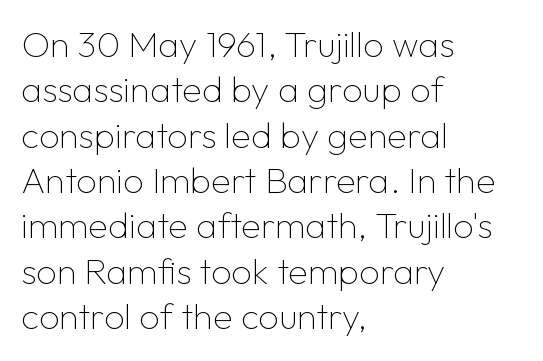
The image shows 36 px thin sans-serif type, upright; set left-aligned, normal line spacing (1.26x), normal letter spacing, not underlined; low stroke contrast and a medium x-height.
